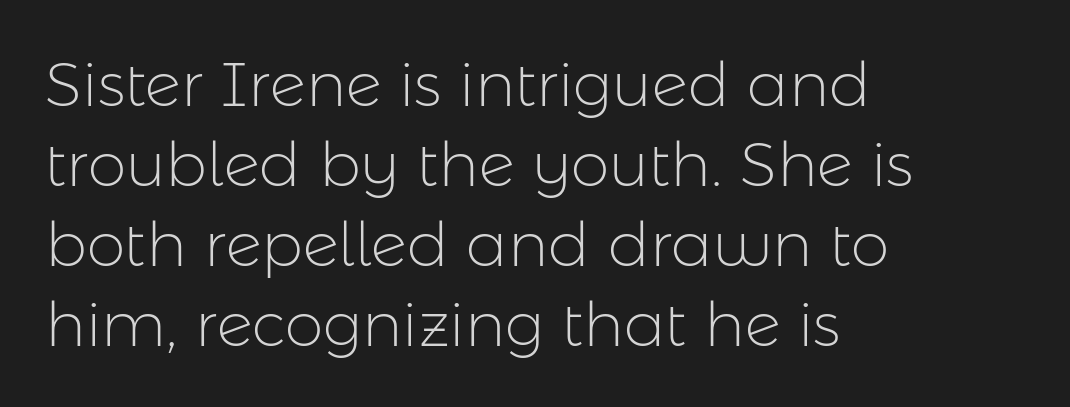
{"serif": "no", "italic": "no", "bold": "no", "weight": "light", "width": "normal", "stroke_contrast": "low", "x_height": "medium", "monospaced": "no", "underline": "no", "align": "left", "line_spacing": "normal", "line_spacing_ratio": 1.29, "letter_spacing": "normal", "letter_spacing_em": 0.0, "glyph_px": 62}
